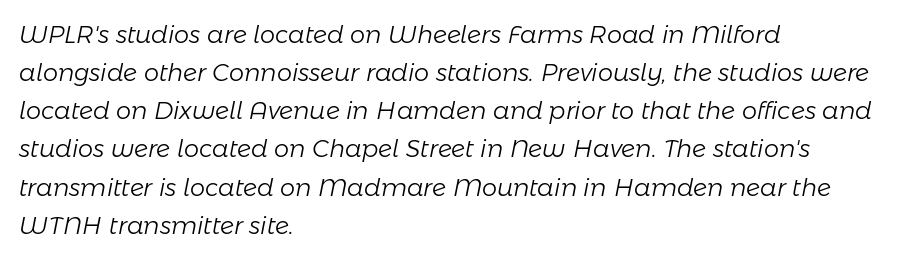
The image shows 24 px text type, italic (leaning right); set left-aligned, normal line spacing (1.59x), normal letter spacing, not underlined.
